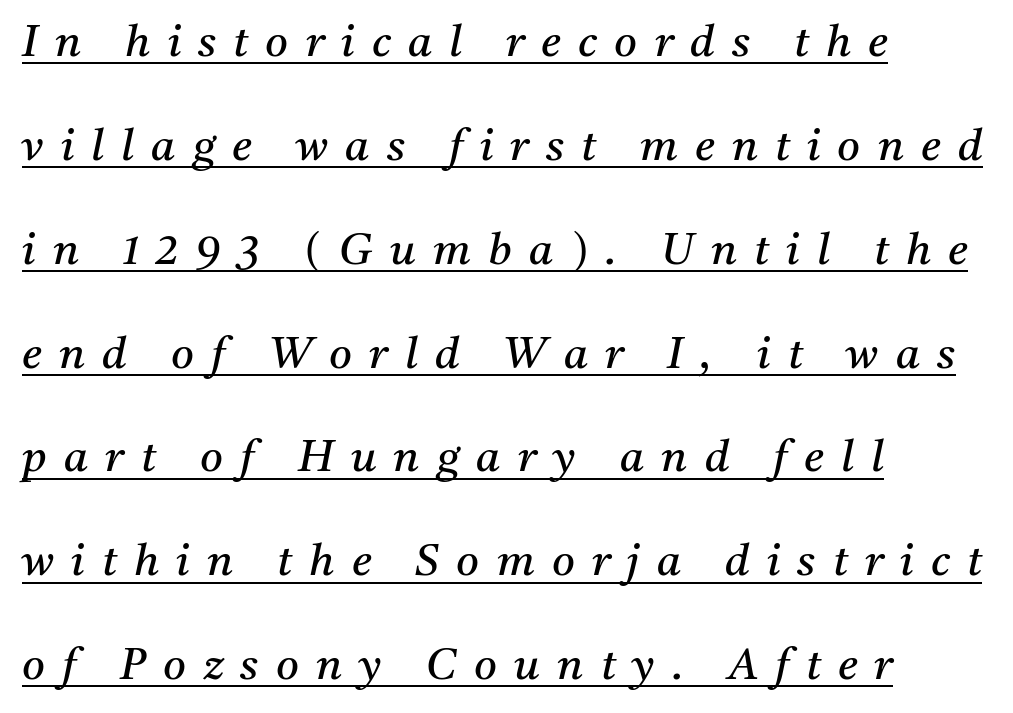
Q: Is the text bold? A: No.
Q: Is the text italic (slanted)? A: Yes, it leans right by about 11 degrees.
Q: Is the typeface a serif or a sans-serif typeface? A: Serif.
Q: Is the text underlined? A: Yes.
Q: How is the paragraph aligned? A: Left-aligned.
Q: Is the spacing between letters normal or unusually wide? A: Unusually wide.
Q: Is the spacing between lines tight, normal or loose? A: Loose.
Q: Width (condensed, normal, or wide)? A: Normal.
Q: Stroke contrast? A: Medium.
Q: x-height? A: Medium.
Q: Monospaced? A: No.
